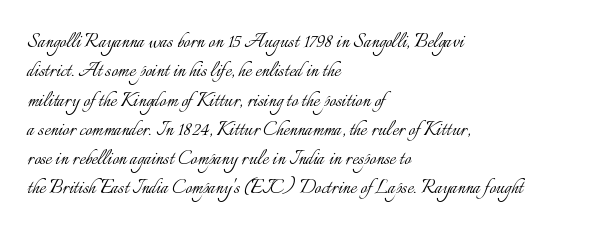
Standard letterfit; no display-style spreading of the glyphs. The space beneath each line is pristine and unruled. Counters stay open thanks to moderate or lighter strokes. A classic flush-left, rag-right setting is used for this passage.
